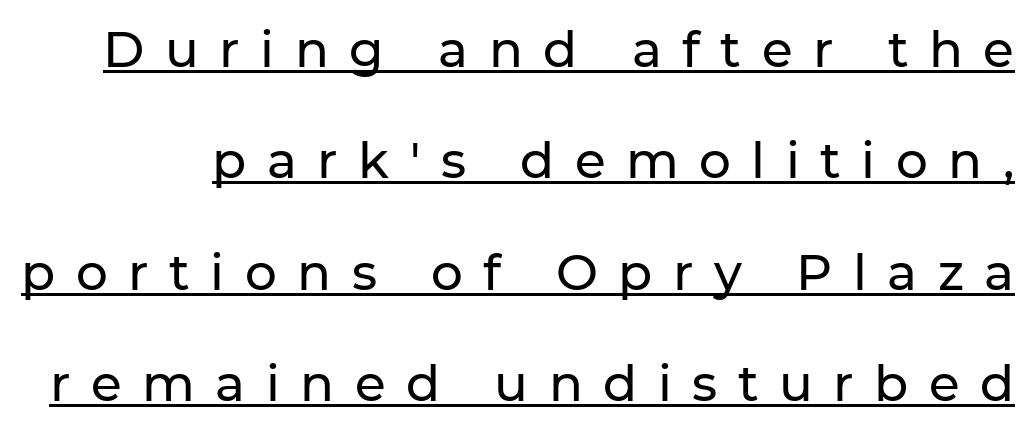
Q: Is the text italic (slanted)? A: No, it is upright.
Q: Is the typeface a serif or a sans-serif typeface? A: Sans-serif.
Q: Is the text underlined? A: Yes.
Q: Is the spacing between letters normal or unusually wide? A: Unusually wide.
Q: Is the spacing between lines tight, normal or loose? A: Loose.
Q: Width (condensed, normal, or wide)? A: Normal.
Q: Stroke contrast? A: Low.
Q: x-height? A: Medium.
Q: Monospaced? A: No.
